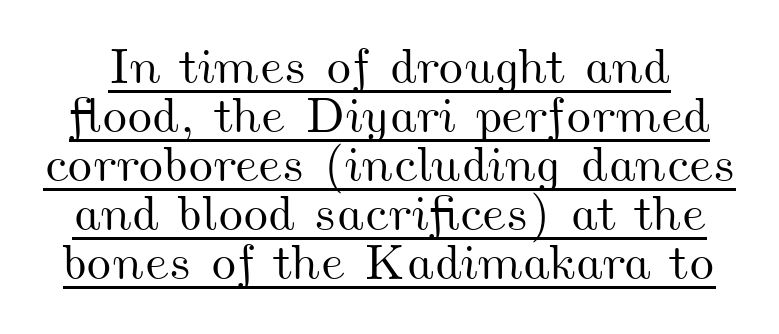
You could call the tracking neutral — neither tight nor loose. The leading is snug, giving the passage a crowded texture. Proportional: the letters do not fall into vertical columns. This is underlined copy, the kind a proofreader might mark for attention.
